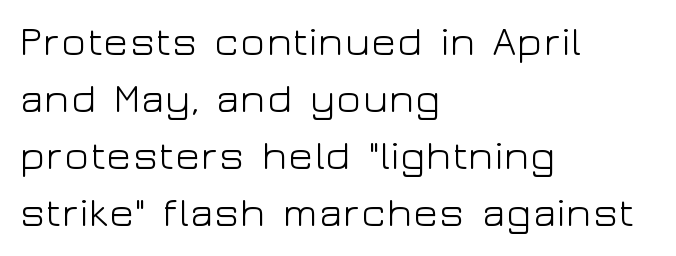
The image shows 42 px light, wide sans-serif type, upright; set left-aligned, normal line spacing (1.36x), normal letter spacing, not underlined; low stroke contrast and a medium x-height.
